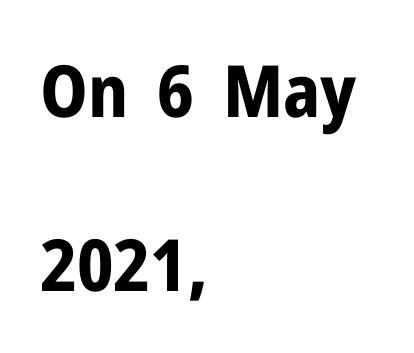
{"serif": "no", "italic": "no", "bold": "yes", "weight": "bold", "width": "normal", "stroke_contrast": "low", "x_height": "medium", "monospaced": "no", "underline": "no", "align": "left", "line_spacing": "loose", "line_spacing_ratio": 2.41, "letter_spacing": "normal", "letter_spacing_em": 0.0, "glyph_px": 72}
